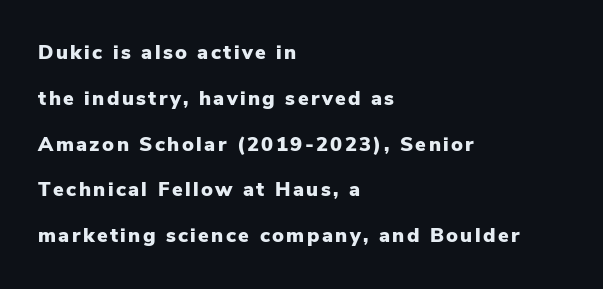
Q: Is the text bold? A: Yes.
Q: Is the text italic (slanted)? A: No, it is upright.
Q: Is the text underlined? A: No.
Q: How is the paragraph aligned? A: Left-aligned.
Q: Is the spacing between lines tight, normal or loose? A: Loose.
